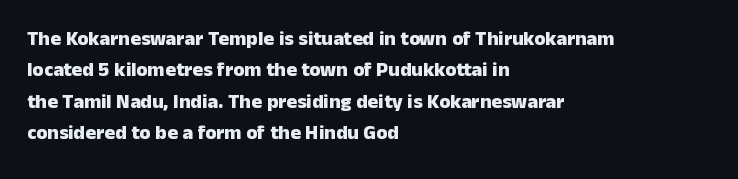
Q: Is the text bold? A: Yes.
Q: Is the text italic (slanted)? A: No, it is upright.
Q: Is the text underlined? A: No.
Q: How is the paragraph aligned? A: Left-aligned.
Q: Is the spacing between letters normal or unusually wide? A: Normal.
Q: Is the spacing between lines tight, normal or loose? A: Normal.
